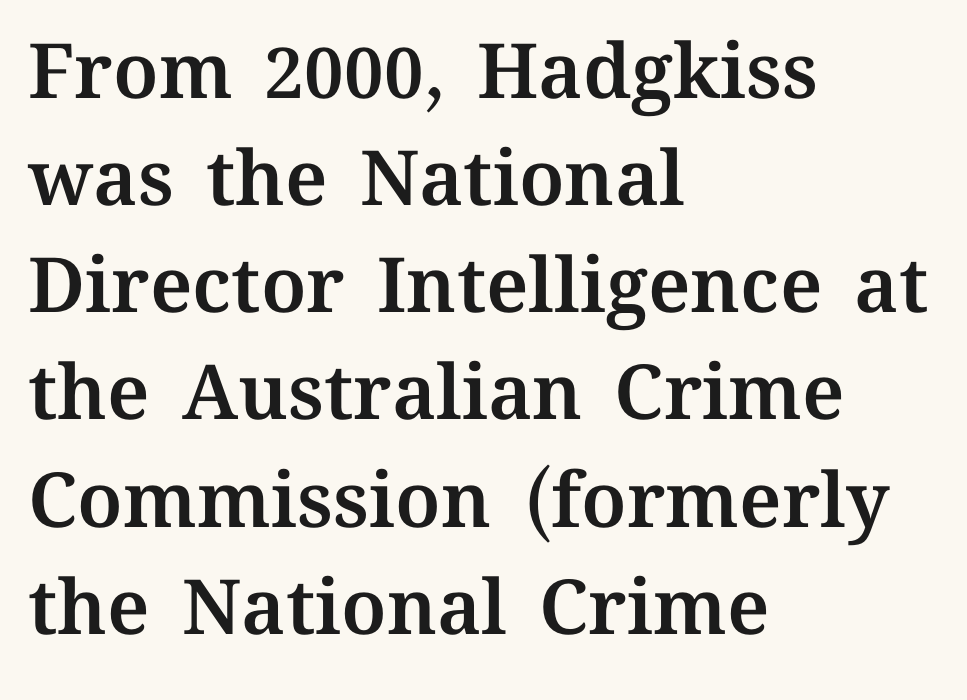
The image shows 76 px text type, upright; set left-aligned, normal line spacing (1.41x), normal letter spacing, not underlined; medium stroke contrast and a medium x-height.
